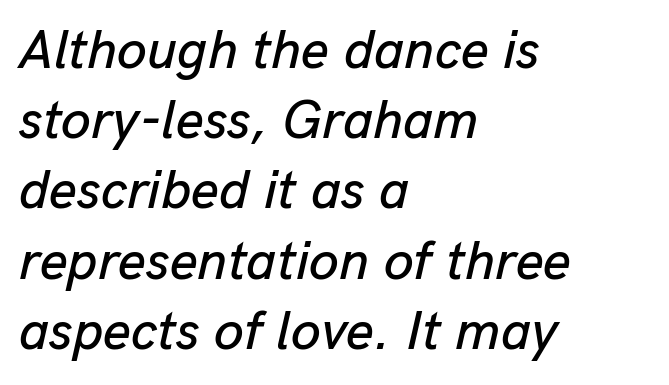
The image shows 54 px text type, italic (leaning right); set left-aligned, normal line spacing (1.3x), normal letter spacing, not underlined; low stroke contrast and a medium x-height.
